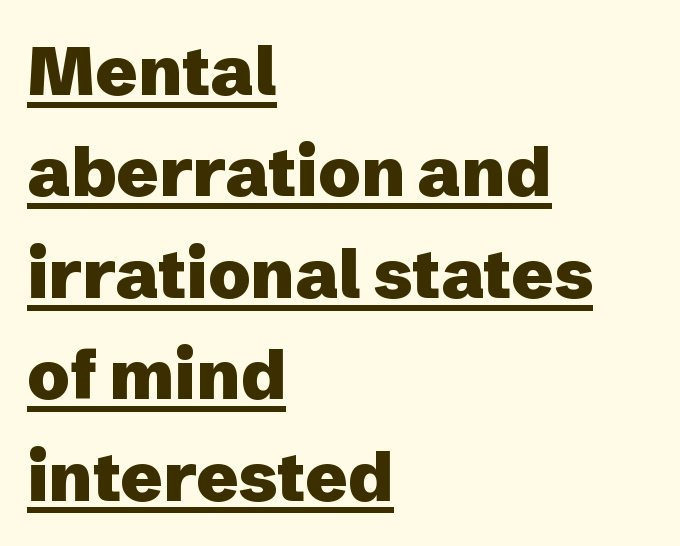
Quick note: interline space is typical. The rendering uses a bold face; every stroke is thick and dark. The specimen reads as upright at a glance. Compared with a centered layout, this one pins lines to the left instead.
